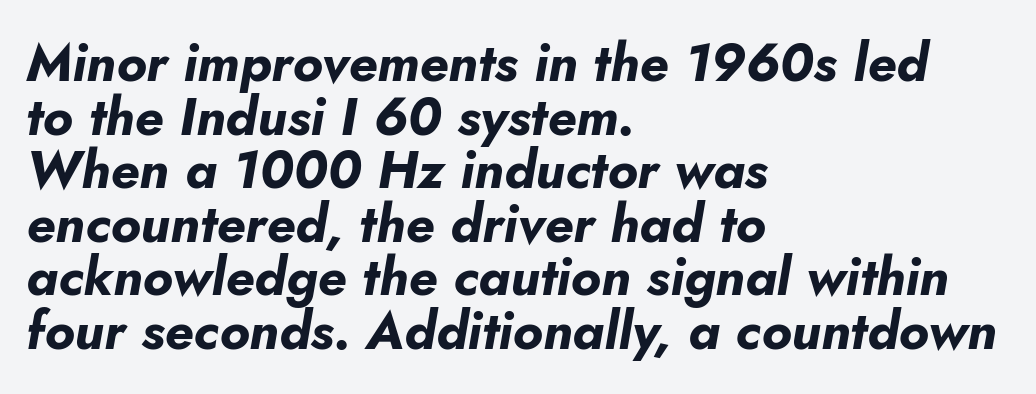
Beneath every word, the page is bare. A typesetter would call this leading minimal, almost set solid. Italic: yes, the glyphs are oblique. What weight is shown? A full bold with thick strokes. The lines in this sample share a left origin and differ only in where they stop. Note the varied advance widths — an 'i' is clearly narrower than an 'm'.
